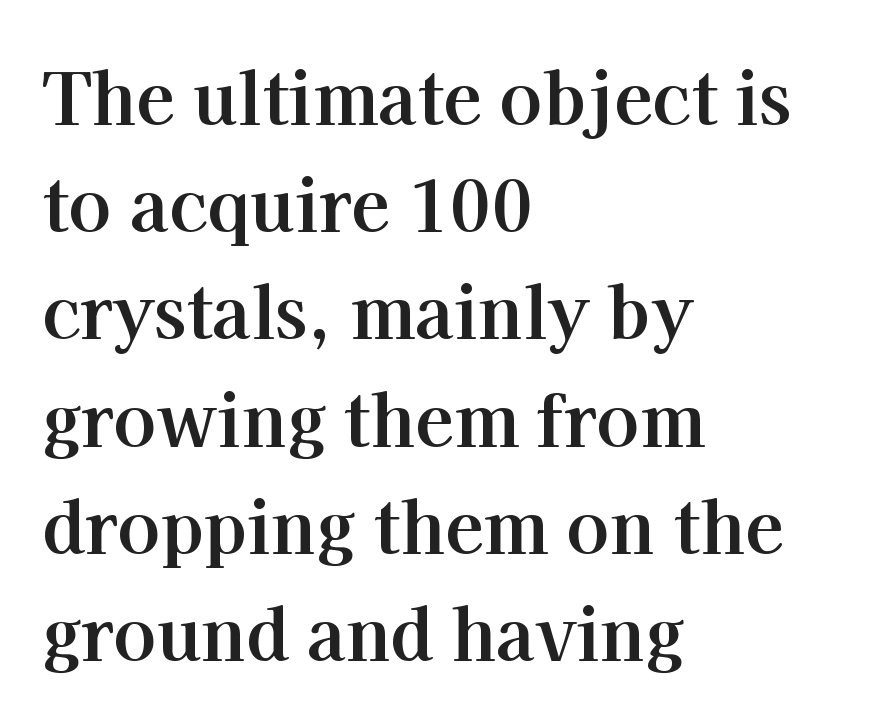
The characters display serif detailing at their extremities. Looks like regular typesetting: each glyph gets only the width it needs. Each word holds together tightly as a unit, with standard inter-letter gaps. Interline gaps are of average width in this sample. One-word summary of the alignment: left. These lines were composed using upright roman letters.
